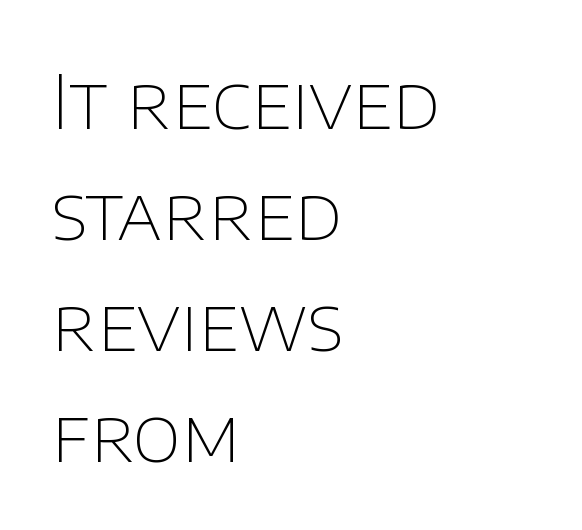
Q: Is the text bold? A: No.
Q: Is the text italic (slanted)? A: No, it is upright.
Q: Is the typeface a serif or a sans-serif typeface? A: Sans-serif.
Q: Is the text underlined? A: No.
Q: How is the paragraph aligned? A: Left-aligned.
Q: Is the spacing between letters normal or unusually wide? A: Normal.
Q: Is the spacing between lines tight, normal or loose? A: Normal.
Q: Width (condensed, normal, or wide)? A: Normal.
Q: Stroke contrast? A: Low.
Q: x-height? A: Large.
Q: Monospaced? A: No.
